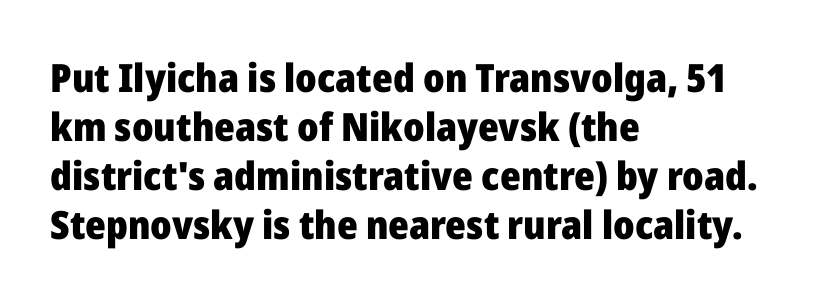
Proportional: the letters do not fall into vertical columns. Default kerning and tracking; the words read as compact shapes. Thick stems and heavy bowls — unmistakably bold. Ascenders rise straight up at ninety degrees.
